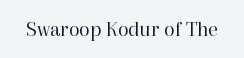
{"italic": "no", "bold": "no", "underline": "no", "letter_spacing": "normal", "letter_spacing_em": 0.0, "glyph_px": 22}
